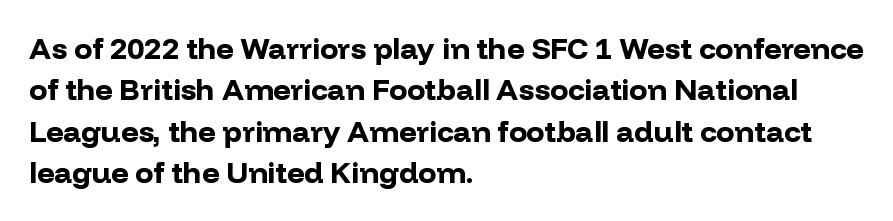
A full-strength bold gives these letters their thick strokes. Caption: standard tracking, unaltered. Every stem runs plumb, perpendicular to the baseline. The space beneath each line is pristine and unruled.
